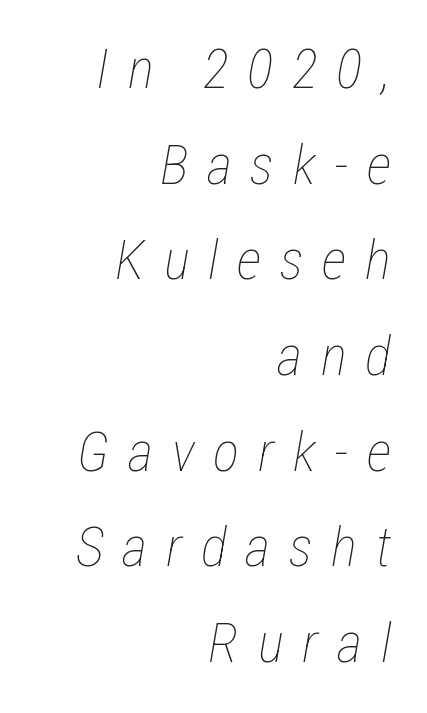
Q: Is the text bold? A: No.
Q: Is the text italic (slanted)? A: Yes, it leans right by about 12 degrees.
Q: Is the text underlined? A: No.
Q: How is the paragraph aligned? A: Right-aligned.
Q: Is the spacing between letters normal or unusually wide? A: Unusually wide.
Q: Width (condensed, normal, or wide)? A: Condensed.
Q: Stroke contrast? A: Low.
Q: x-height? A: Medium.
Q: Monospaced? A: No.
